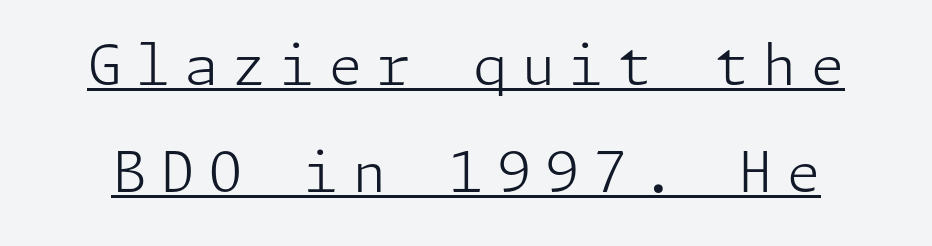
{"serif": "no", "italic": "no", "bold": "no", "weight": "light", "width": "normal", "stroke_contrast": "low", "x_height": "medium", "underline": "yes", "line_spacing": "loose", "line_spacing_ratio": 1.91, "letter_spacing": "wide", "letter_spacing_em": 0.24, "glyph_px": 56}
